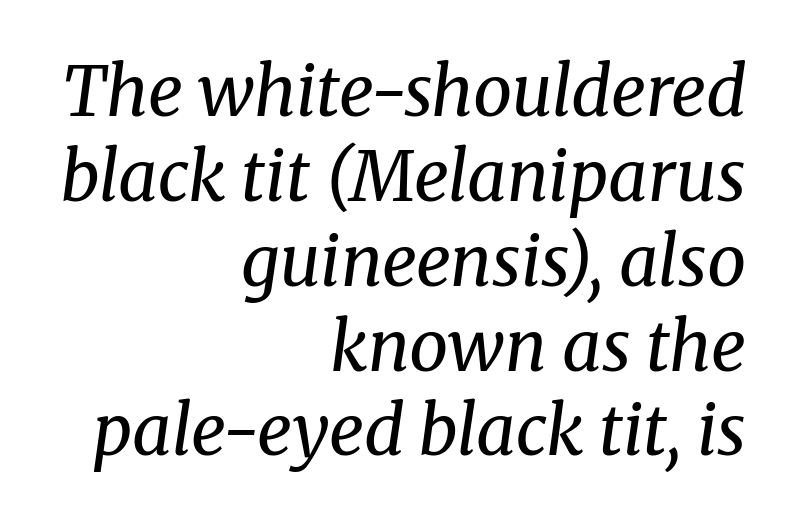
Does the lettering tilt? It does — this is italic. The text block is weighted toward the right margin, trailing off unevenly leftward. Default kerning and tracking; the words read as compact shapes. Do the characters align in a grid? No, the font is proportional. Only glyphs here, with clear space below each row. You can tell from the footed stems that serif type was used.
